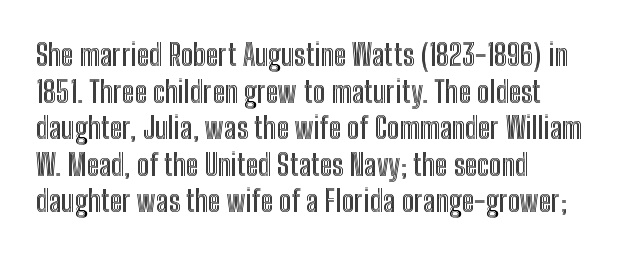
The image shows 30 px condensed type, upright; set left-aligned, line spacing 1.22x, normal letter spacing, not underlined; a medium x-height.
